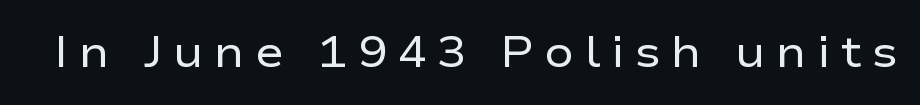
{"serif": "no", "italic": "no", "bold": "no", "weight": "regular", "width": "wide", "stroke_contrast": "low", "x_height": "medium", "monospaced": "no", "underline": "no", "letter_spacing": "wide", "letter_spacing_em": 0.23, "glyph_px": 44}
